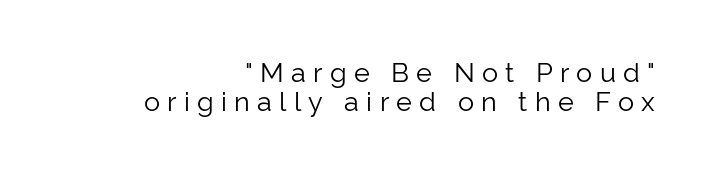
{"italic": "no", "bold": "no", "underline": "no", "align": "right", "line_spacing": "tight", "line_spacing_ratio": 1.06, "letter_spacing": "wide", "letter_spacing_em": 0.27, "glyph_px": 27}
